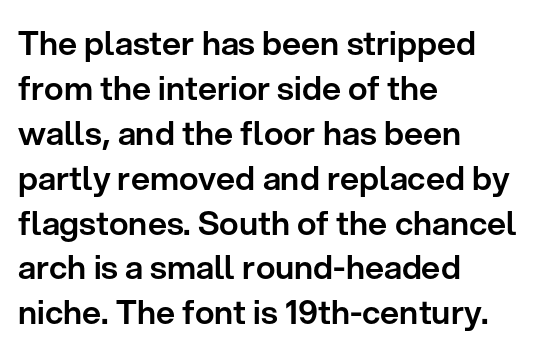
{"serif": "no", "italic": "no", "width": "normal", "stroke_contrast": "low", "x_height": "medium", "monospaced": "no", "underline": "no", "align": "left", "line_spacing": "normal", "line_spacing_ratio": 1.36, "letter_spacing": "normal", "letter_spacing_em": 0.0, "glyph_px": 33}
